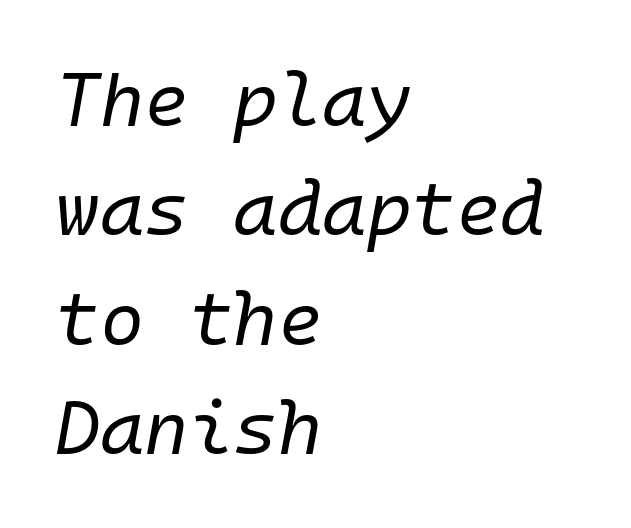
The typesetter chose a ragged-right arrangement here. Any mark beneath the type? The region is blank. Letters have the restrained weight of plain body copy at most. The block of text has a typical density, with ordinary space between rows. Do the characters align in a grid? Yes, the font is monospaced.
